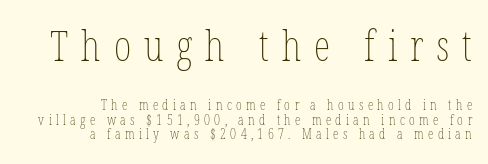
The image shows 42 px thin, condensed type, upright; set right-aligned, tight line spacing (1.07x), unusually wide letter spacing (+0.31 em), not underlined; the first (top) block is 3.0x larger; low stroke contrast and a medium x-height.
